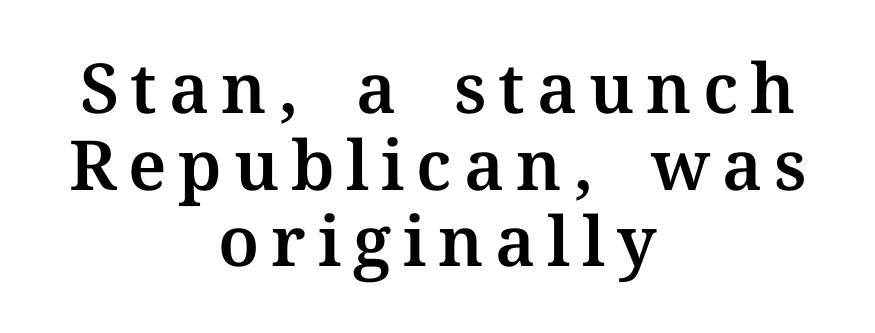
{"serif": "yes", "italic": "no", "width": "normal", "stroke_contrast": "medium", "x_height": "medium", "monospaced": "no", "underline": "no", "align": "center", "line_spacing": "tight", "line_spacing_ratio": 1.11, "glyph_px": 69}
